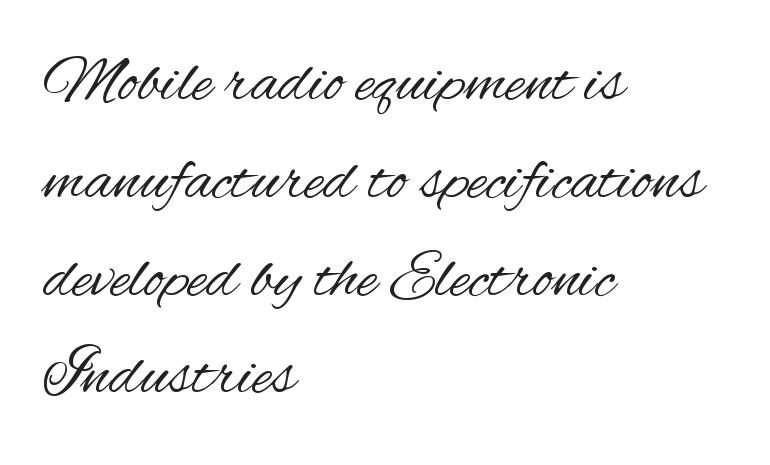
Each line starts at the same left margin while the right side varies. The vertical gap from one line to the next is medium. In terms of letterform style, serifs are entirely absent. Note the varied advance widths — an 'i' is clearly narrower than an 'm'. Tracking value appears to be zero — textbook default spacing.
